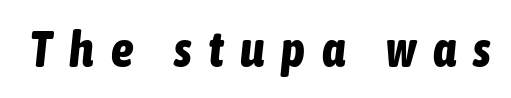
Does the weight exceed regular? Yes, all the way to bold. Looks like regular typesetting: each glyph gets only the width it needs. Is the type slanted? Yes — the strokes lean at a clear angle. Observe the wide spacing: letters keep a clear distance from each other. Type without underlining.
